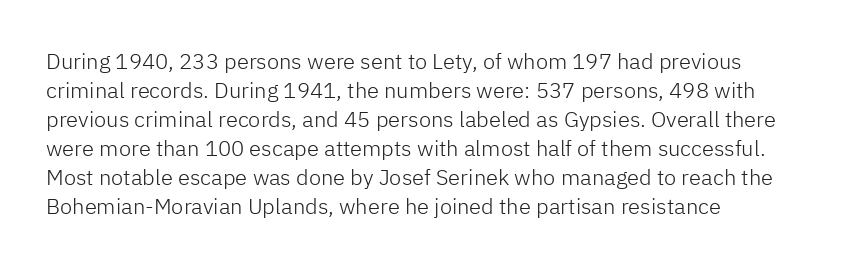
Tall strokes in this sample are plumb rather than angled. The passage shown has conventional tracking throughout. Every row of glyphs begins at an identical x-position on the left. A normal amount of white space separates one row of letters from the next. Type without underlining.
